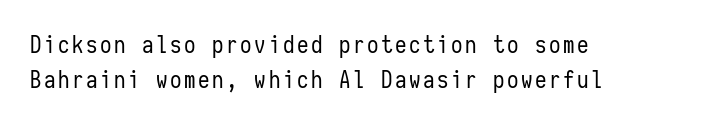
Line beginnings align vertically; line endings do not. The area under the type is left untouched. Summary of vertical rhythm: regular, with standard interline spacing. The weight tops out at a normal text grade. This is roman type, the default non-slanted kind.
